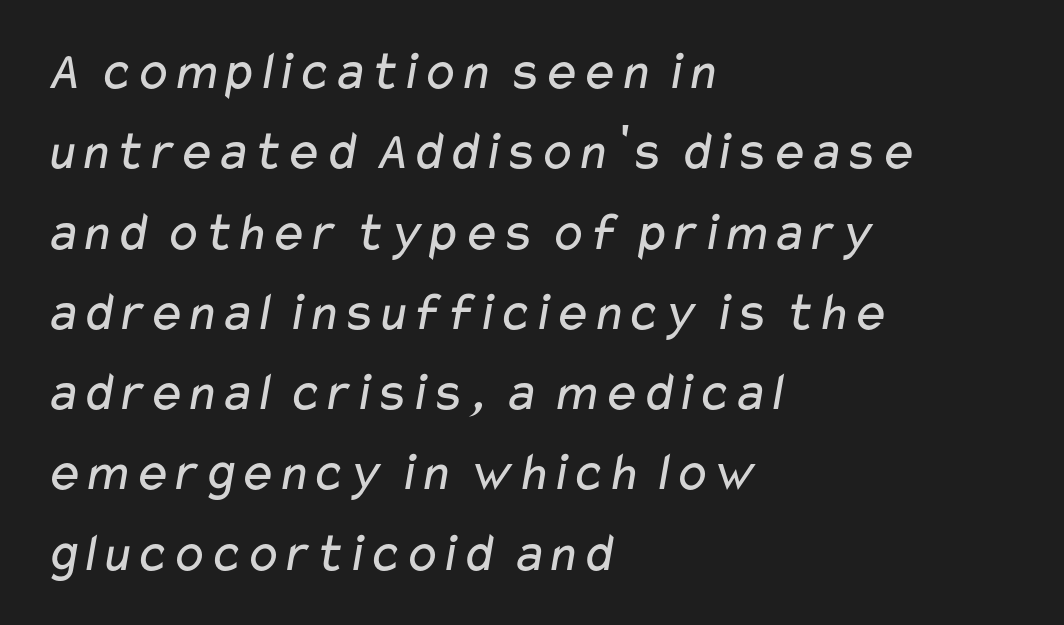
{"serif": "no", "bold": "no", "weight": "regular", "width": "wide", "stroke_contrast": "low", "x_height": "medium", "monospaced": "no", "underline": "no", "align": "left", "line_spacing": "normal", "line_spacing_ratio": 1.46, "letter_spacing": "normal", "letter_spacing_em": 0.0, "glyph_px": 55}
